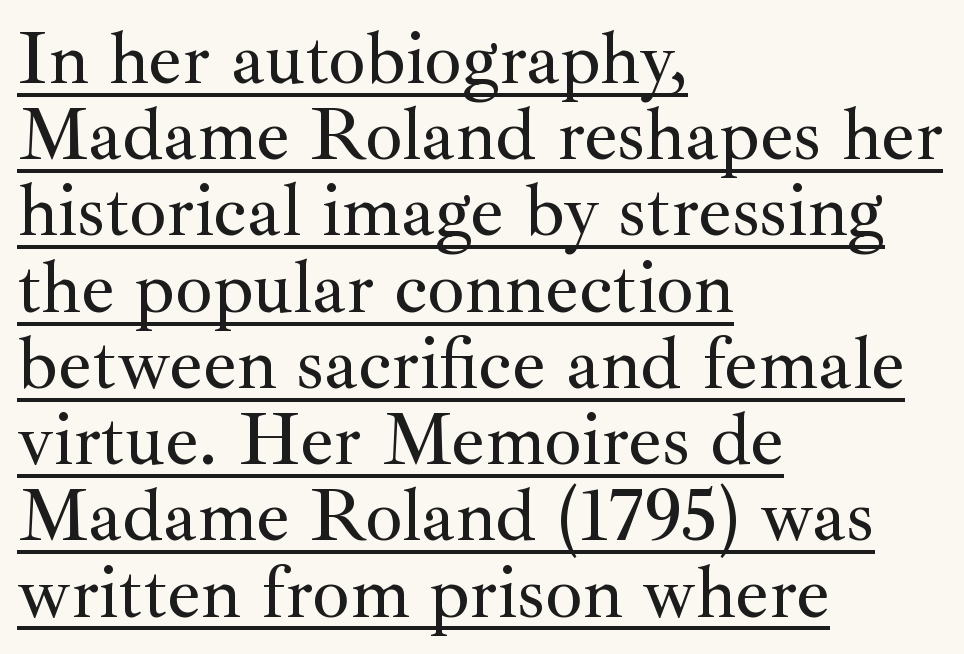
Q: Is the text italic (slanted)? A: No, it is upright.
Q: Is the typeface a serif or a sans-serif typeface? A: Serif.
Q: Is the text underlined? A: Yes.
Q: How is the paragraph aligned? A: Left-aligned.
Q: Is the spacing between letters normal or unusually wide? A: Normal.
Q: Is the spacing between lines tight, normal or loose? A: Tight.
Q: Width (condensed, normal, or wide)? A: Normal.
Q: Stroke contrast? A: Medium.
Q: x-height? A: Small.
Q: Monospaced? A: No.
